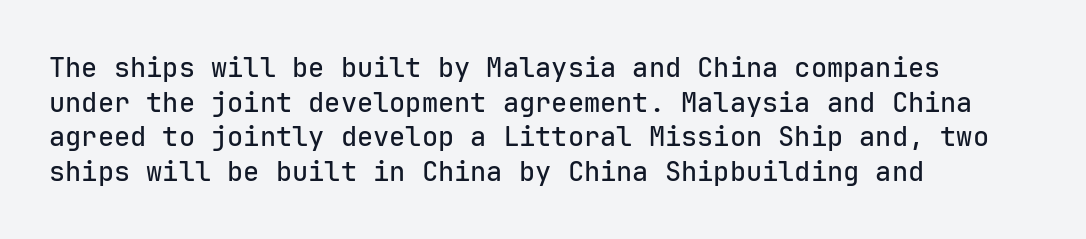
You could call the tracking neutral — neither tight nor loose. Interline gaps are of average width in this sample. The zone under the glyphs is completely vacant. A classic flush-left, rag-right setting is used for this passage. Style check: upright.
